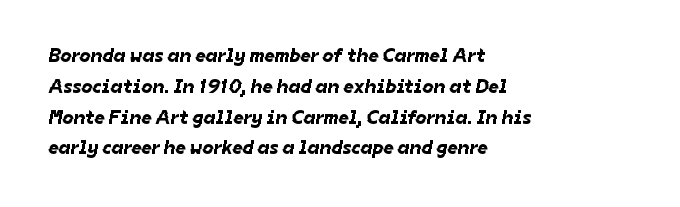
The image shows 20 px text type; set left-aligned, normal line spacing (1.54x), normal letter spacing, not underlined.
